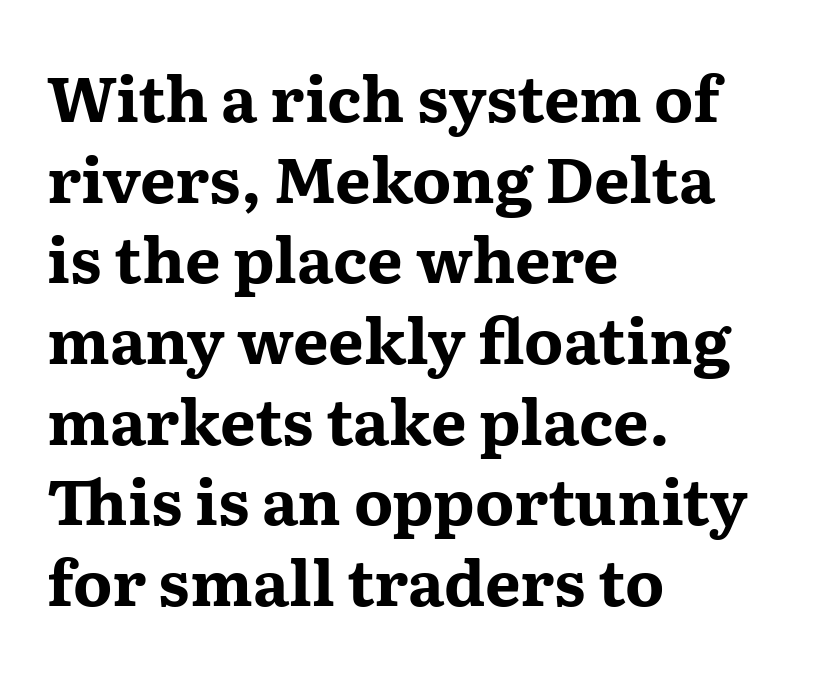
The image shows 63 px bold, wide serif type, upright; set left-aligned, normal line spacing (1.28x), normal letter spacing, not underlined; medium stroke contrast and a medium x-height.
